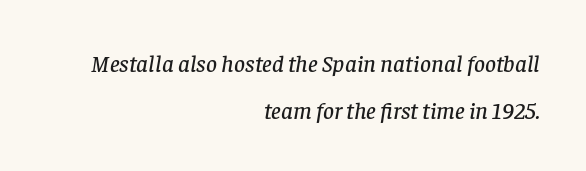
{"italic": "yes", "lean": "right", "slant_degrees": 8, "underline": "no", "align": "right", "line_spacing": "loose", "line_spacing_ratio": 1.94, "letter_spacing": "normal", "letter_spacing_em": 0.0, "glyph_px": 24}
